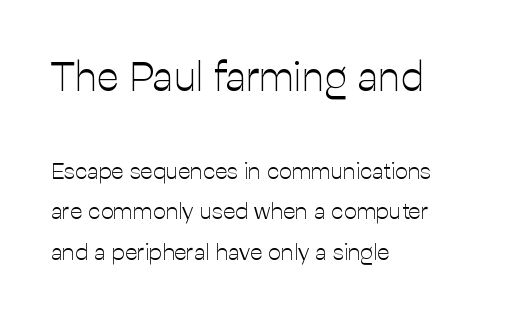
The image shows 41 px light sans-serif type, upright; set left-aligned, line spacing 1.76x, normal letter spacing, not underlined; the first (top) block is 1.78x larger; low stroke contrast and a medium x-height.
